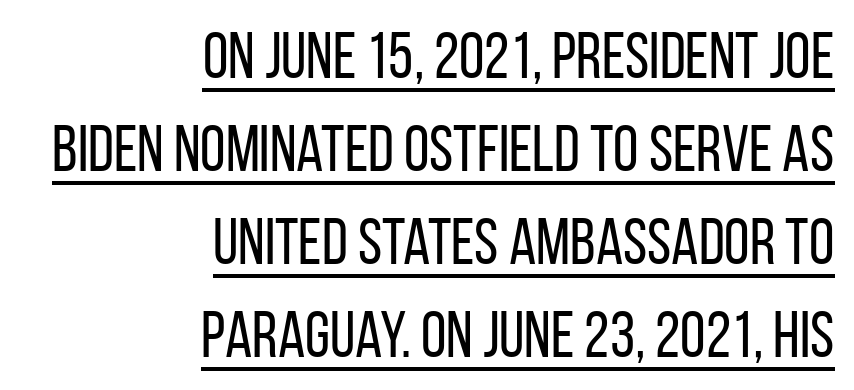
The image shows 65 px regular-weight, condensed sans-serif type, upright; set right-aligned, normal line spacing (1.43x), normal letter spacing, underlined; low stroke contrast and a large x-height.
